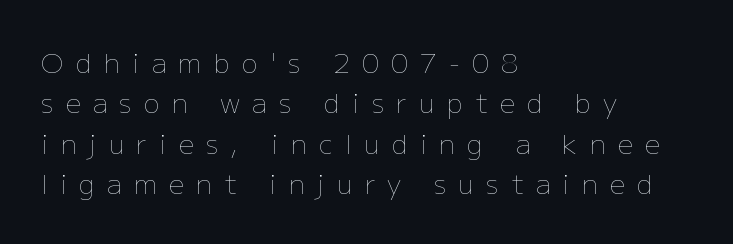
Summary of vertical rhythm: regular, with standard interline spacing. The letterforms sit at book weight or below. The tracking reads as deliberately expanded to a designer's eye. The area under the type is left untouched. The rendering anchors every line to the left-hand side. This is roman type, the default non-slanted kind.
